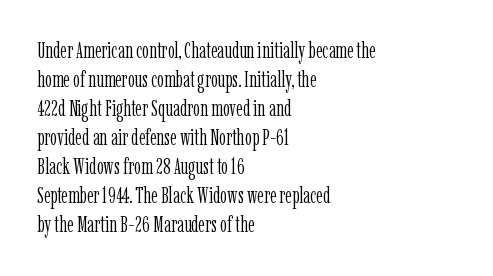
{"italic": "no", "bold": "no", "underline": "no", "align": "left", "line_spacing": "normal", "line_spacing_ratio": 1.32, "letter_spacing": "normal", "letter_spacing_em": 0.0, "glyph_px": 22}
